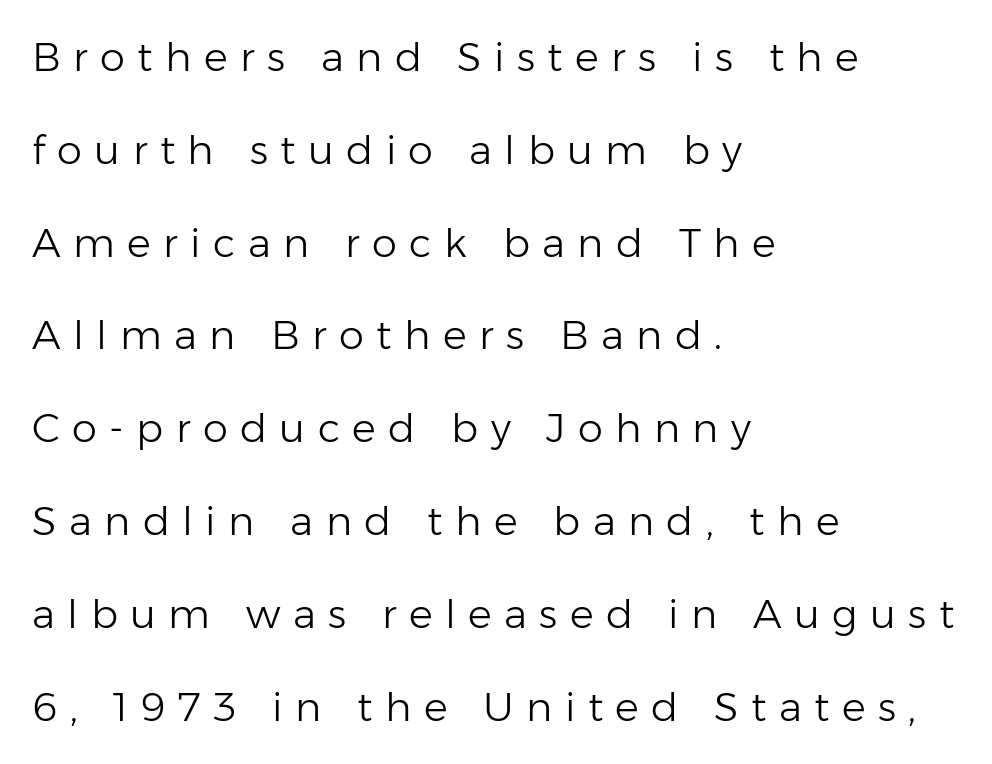
The image shows 40 px light sans-serif type, upright; set left-aligned, loose line spacing (2.32x), unusually wide letter spacing (+0.31 em), not underlined; low stroke contrast and a medium x-height.
